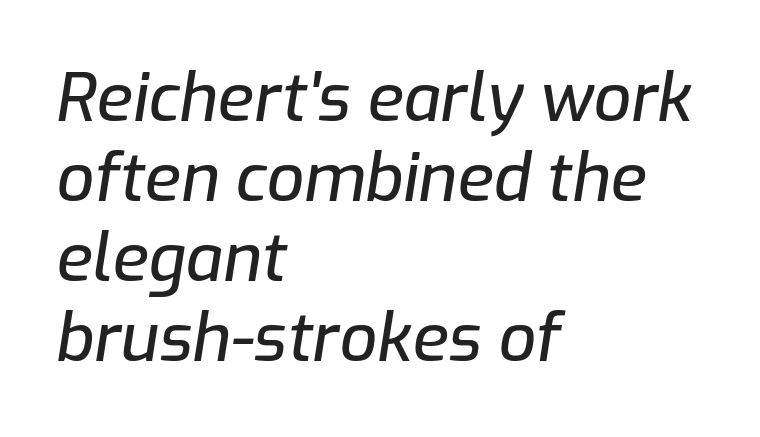
Compared with ordinary roman type, these characters are visibly tilted. Here the glyphs are tracked normally, forming tight word shapes. The zone under the glyphs is completely vacant. Note the varied advance widths — an 'i' is clearly narrower than an 'm'. The lines in this sample share a left origin and differ only in where they stop.
